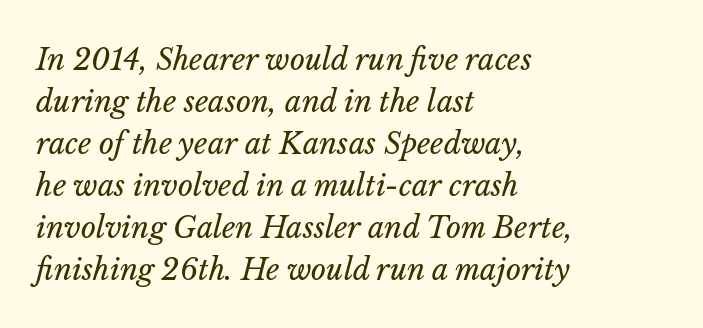
This reads as an unemphasized weight, regular at the heaviest. The passage shown has conventional tracking throughout. The rendering uses natural spacing where letterforms have individual widths. This rendering uses left alignment, leaving the right contour irregular. Rendered with sloped, italic letterforms.
